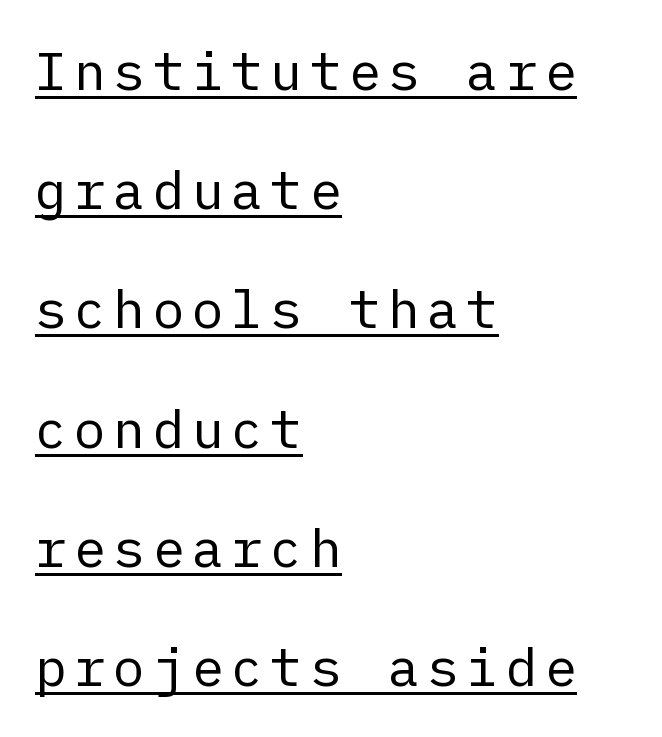
{"serif": "no", "italic": "no", "bold": "no", "weight": "regular", "width": "normal", "stroke_contrast": "low", "x_height": "medium", "underline": "yes", "align": "left", "line_spacing": "loose", "line_spacing_ratio": 2.25, "glyph_px": 53}
